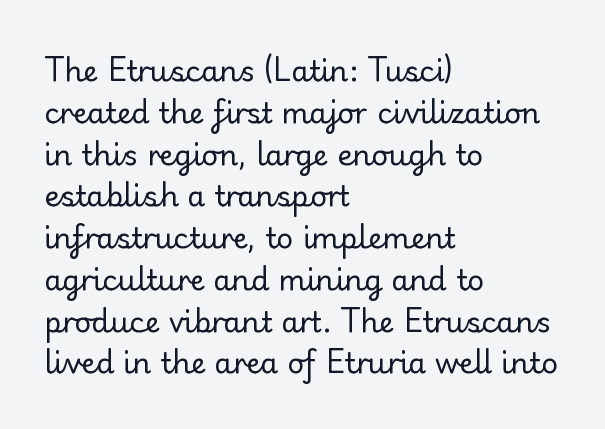
Q: Is the text bold? A: No.
Q: Is the text italic (slanted)? A: No, it is upright.
Q: Is the typeface a serif or a sans-serif typeface? A: Sans-serif.
Q: Is the text underlined? A: No.
Q: How is the paragraph aligned? A: Left-aligned.
Q: Is the spacing between letters normal or unusually wide? A: Normal.
Q: Is the spacing between lines tight, normal or loose? A: Normal.
Q: Width (condensed, normal, or wide)? A: Normal.
Q: Stroke contrast? A: Low.
Q: x-height? A: Small.
Q: Monospaced? A: No.
